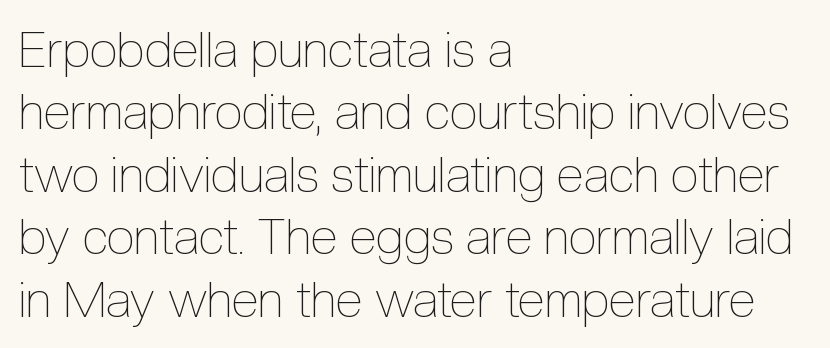
Q: Is the text bold? A: No.
Q: Is the text italic (slanted)? A: No, it is upright.
Q: Is the text underlined? A: No.
Q: How is the paragraph aligned? A: Left-aligned.
Q: Is the spacing between letters normal or unusually wide? A: Normal.
Q: Is the spacing between lines tight, normal or loose? A: Normal.
Q: Width (condensed, normal, or wide)? A: Condensed.
Q: x-height? A: Medium.
Q: Monospaced? A: No.
